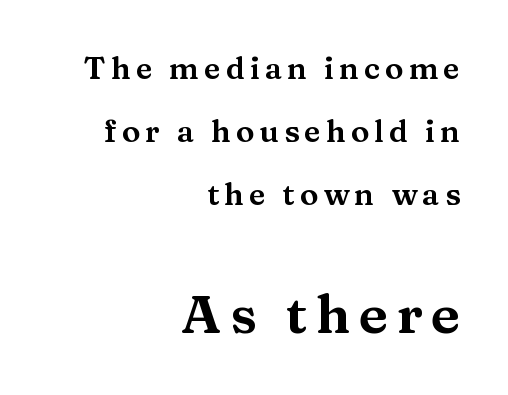
The image shows 54 px wide serif type, upright; set right-aligned, loose line spacing (2.03x), not underlined; the second (bottom) block is 1.74x larger; medium stroke contrast and a medium x-height.
